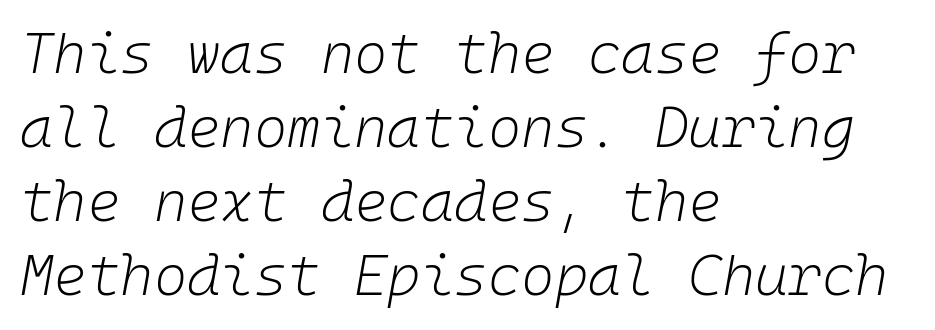
Q: Is the text bold? A: No.
Q: Is the text italic (slanted)? A: Yes, it leans right by about 10 degrees.
Q: Is the text underlined? A: No.
Q: How is the paragraph aligned? A: Left-aligned.
Q: Is the spacing between letters normal or unusually wide? A: Normal.
Q: Is the spacing between lines tight, normal or loose? A: Normal.
Q: Width (condensed, normal, or wide)? A: Normal.
Q: Stroke contrast? A: Low.
Q: x-height? A: Medium.
